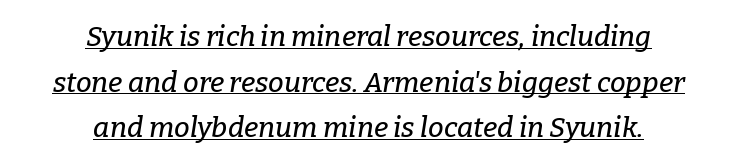
The image shows 28 px serif type, italic (leaning right); set centered, normal line spacing (1.63x), normal letter spacing, underlined; low stroke contrast and a medium x-height.
